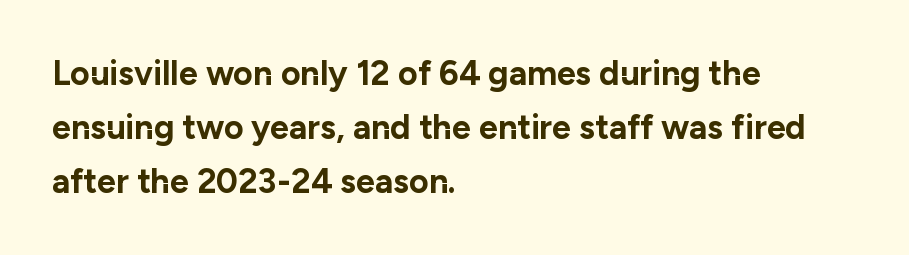
Q: Is the text bold? A: Yes.
Q: Is the text italic (slanted)? A: No, it is upright.
Q: Is the typeface a serif or a sans-serif typeface? A: Sans-serif.
Q: Is the text underlined? A: No.
Q: How is the paragraph aligned? A: Left-aligned.
Q: Is the spacing between letters normal or unusually wide? A: Normal.
Q: Is the spacing between lines tight, normal or loose? A: Normal.
Q: Width (condensed, normal, or wide)? A: Normal.
Q: Stroke contrast? A: Low.
Q: x-height? A: Medium.
Q: Monospaced? A: No.
